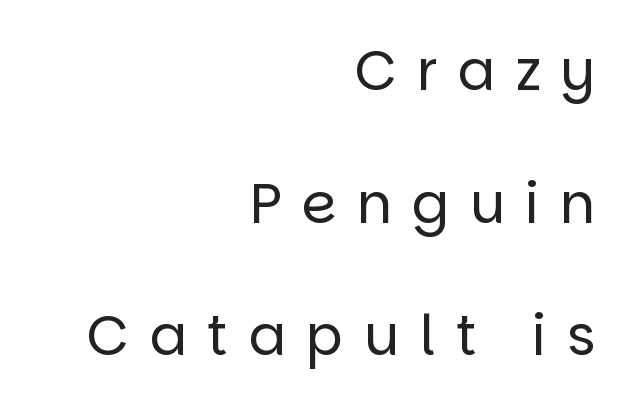
{"serif": "no", "italic": "no", "bold": "no", "weight": "regular", "width": "normal", "stroke_contrast": "low", "x_height": "large", "monospaced": "no", "underline": "no", "align": "right", "line_spacing": "loose", "line_spacing_ratio": 2.41, "letter_spacing": "wide", "letter_spacing_em": 0.37, "glyph_px": 55}
